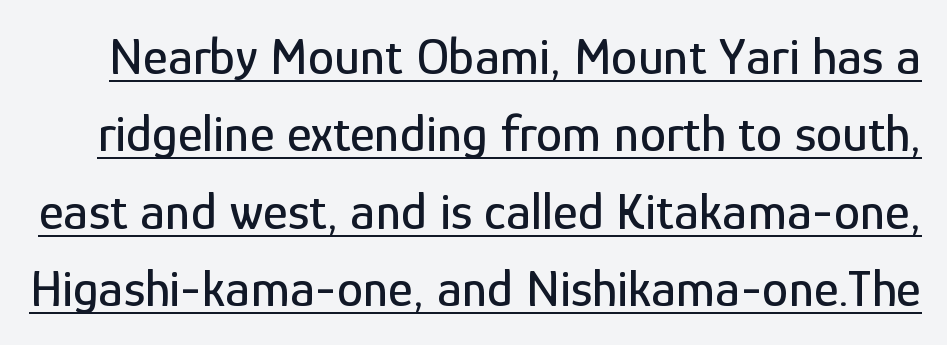
Q: Is the text italic (slanted)? A: No, it is upright.
Q: Is the typeface a serif or a sans-serif typeface? A: Sans-serif.
Q: Is the text underlined? A: Yes.
Q: Is the spacing between letters normal or unusually wide? A: Normal.
Q: Is the spacing between lines tight, normal or loose? A: Normal.
Q: Width (condensed, normal, or wide)? A: Condensed.
Q: Stroke contrast? A: Low.
Q: x-height? A: Medium.
Q: Monospaced? A: No.
